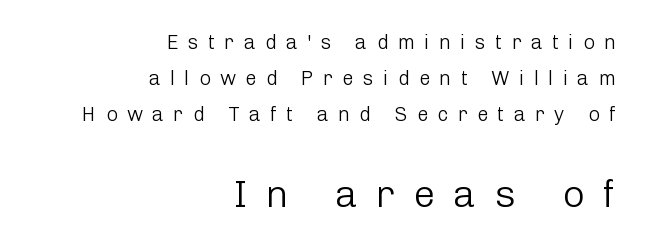
Q: Is the text bold? A: No.
Q: Is the text italic (slanted)? A: No, it is upright.
Q: Is the typeface a serif or a sans-serif typeface? A: Sans-serif.
Q: Is the text underlined? A: No.
Q: How is the paragraph aligned? A: Right-aligned.
Q: Is the spacing between letters normal or unusually wide? A: Unusually wide.
Q: Which block of text is set in a larger size, the first (top) or the second (bottom)? A: The second (bottom) one.
Q: Width (condensed, normal, or wide)? A: Normal.
Q: Stroke contrast? A: Low.
Q: x-height? A: Medium.
Q: Monospaced? A: No.
